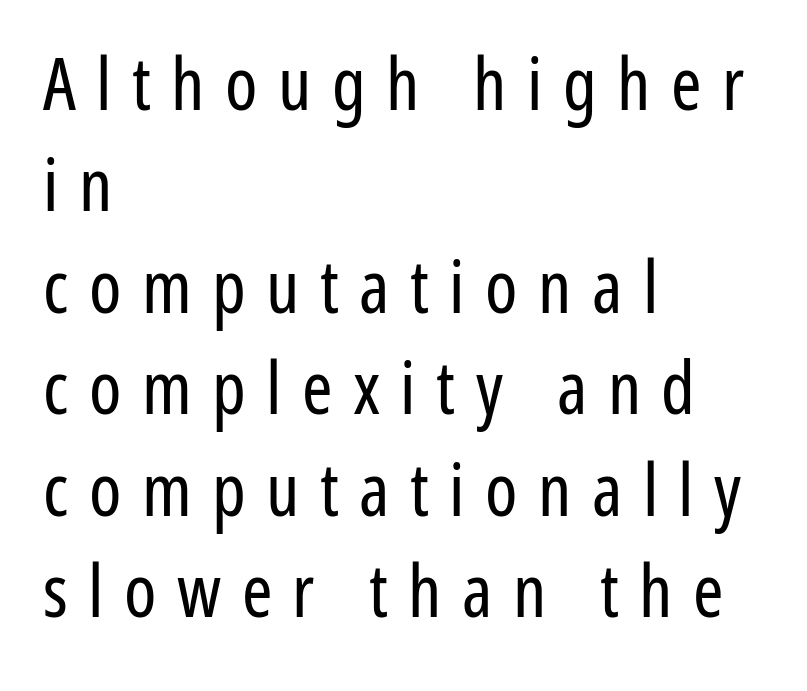
{"serif": "no", "italic": "no", "bold": "no", "weight": "regular", "width": "condensed", "stroke_contrast": "low", "x_height": "medium", "monospaced": "no", "underline": "no", "align": "left", "line_spacing": "normal", "line_spacing_ratio": 1.39, "letter_spacing": "wide", "letter_spacing_em": 0.28, "glyph_px": 73}
